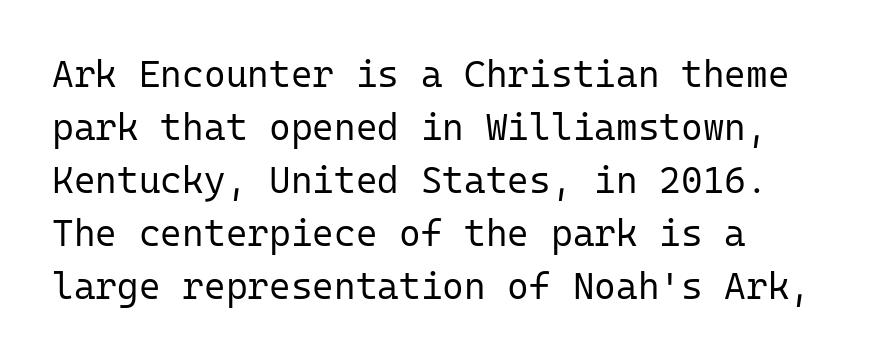
{"serif": "no", "italic": "no", "bold": "no", "weight": "regular", "width": "normal", "stroke_contrast": "low", "x_height": "medium", "monospaced": "yes", "underline": "no", "align": "left", "line_spacing": "normal", "line_spacing_ratio": 1.43, "letter_spacing": "normal", "letter_spacing_em": 0.0, "glyph_px": 37}
